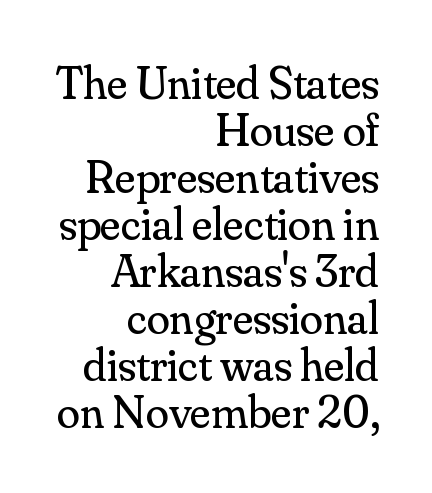
Q: Is the text bold? A: No.
Q: Is the text italic (slanted)? A: No, it is upright.
Q: Is the typeface a serif or a sans-serif typeface? A: Serif.
Q: Is the text underlined? A: No.
Q: How is the paragraph aligned? A: Right-aligned.
Q: Is the spacing between letters normal or unusually wide? A: Normal.
Q: Is the spacing between lines tight, normal or loose? A: Tight.
Q: Width (condensed, normal, or wide)? A: Normal.
Q: Stroke contrast? A: Medium.
Q: x-height? A: Small.
Q: Monospaced? A: No.
